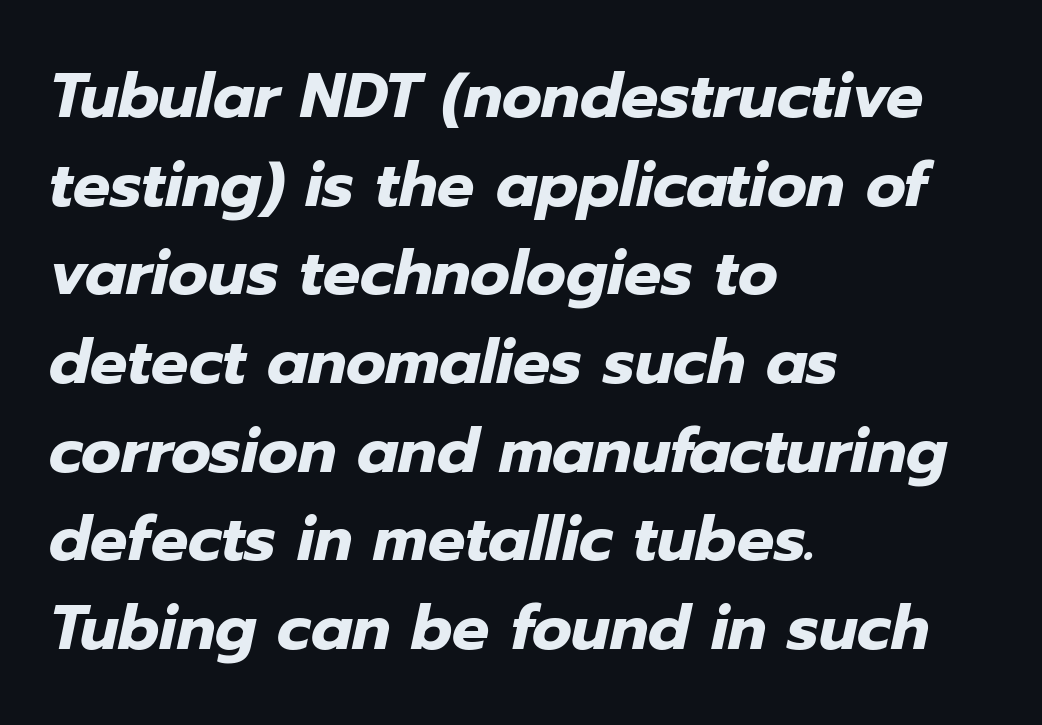
Weight check: bold — yes, fully. Here the designer chose a conventional face with non-uniform glyph widths. The string is rendered with underlining switched off. A typesetter would call this zero additional tracking. Interline gaps are of average width in this sample.
